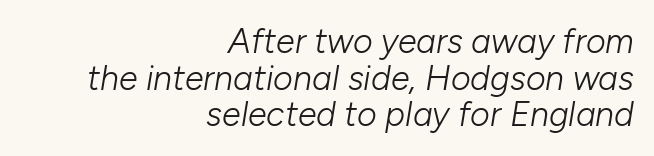
Q: Is the text bold? A: No.
Q: Is the text italic (slanted)? A: Yes, it leans right by about 10 degrees.
Q: Is the text underlined? A: No.
Q: How is the paragraph aligned? A: Right-aligned.
Q: Is the spacing between letters normal or unusually wide? A: Normal.
Q: Is the spacing between lines tight, normal or loose? A: Tight.
Q: Width (condensed, normal, or wide)? A: Normal.
Q: Stroke contrast? A: Low.
Q: x-height? A: Medium.
Q: Monospaced? A: No.
